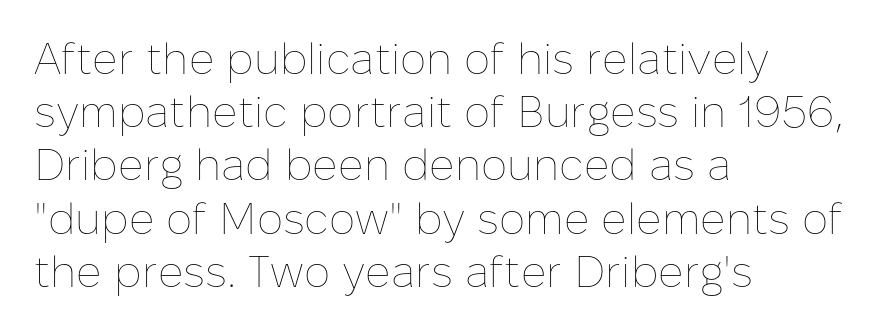
Q: Is the text bold? A: No.
Q: Is the text italic (slanted)? A: No, it is upright.
Q: Is the text underlined? A: No.
Q: How is the paragraph aligned? A: Left-aligned.
Q: Is the spacing between letters normal or unusually wide? A: Normal.
Q: Width (condensed, normal, or wide)? A: Normal.
Q: Stroke contrast? A: Low.
Q: x-height? A: Medium.
Q: Monospaced? A: No.
